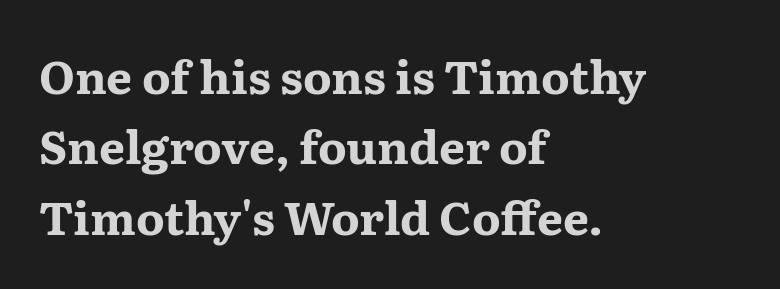
{"serif": "yes", "italic": "no", "bold": "yes", "weight": "bold", "width": "wide", "stroke_contrast": "medium", "x_height": "medium", "monospaced": "no", "underline": "no", "align": "left", "line_spacing": "normal", "line_spacing_ratio": 1.53, "letter_spacing": "normal", "letter_spacing_em": 0.0, "glyph_px": 46}
